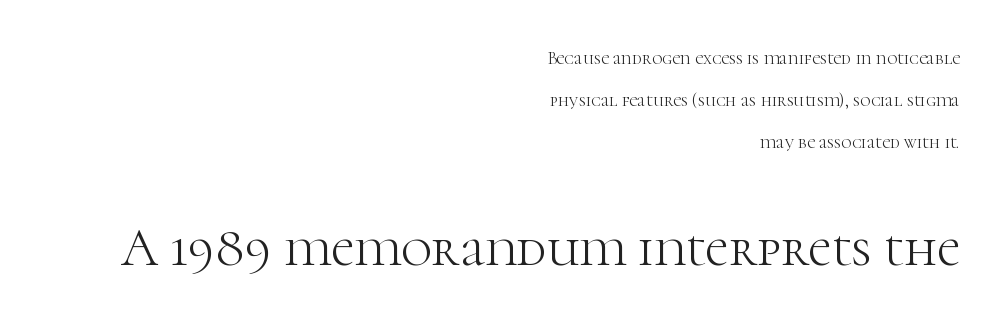
Q: Is the text bold? A: No.
Q: Is the text italic (slanted)? A: No, it is upright.
Q: Is the typeface a serif or a sans-serif typeface? A: Serif.
Q: Is the text underlined? A: No.
Q: How is the paragraph aligned? A: Right-aligned.
Q: Is the spacing between letters normal or unusually wide? A: Normal.
Q: Is the spacing between lines tight, normal or loose? A: Loose.
Q: Which block of text is set in a larger size, the first (top) or the second (bottom)? A: The second (bottom) one.
Q: Width (condensed, normal, or wide)? A: Normal.
Q: Stroke contrast? A: High.
Q: x-height? A: Medium.
Q: Monospaced? A: No.
